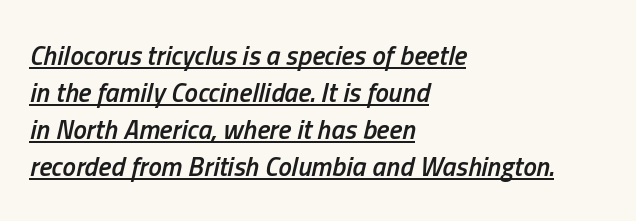
The image shows 27 px text type, italic (leaning right); set left-aligned, normal line spacing (1.37x), normal letter spacing, underlined.
